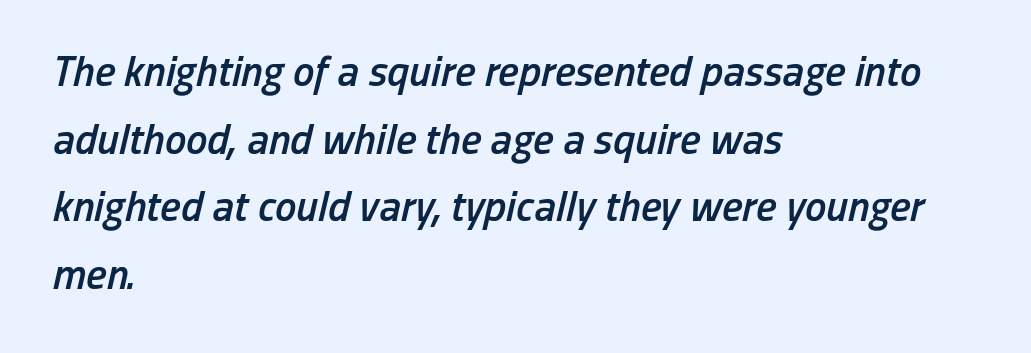
{"italic": "yes", "lean": "right", "slant_degrees": 13, "bold": "semi", "weight": "semibold", "width": "condensed", "stroke_contrast": "low", "x_height": "medium", "monospaced": "no", "underline": "no", "align": "left", "line_spacing": "normal", "line_spacing_ratio": 1.57, "letter_spacing": "normal", "letter_spacing_em": 0.0, "glyph_px": 43}
